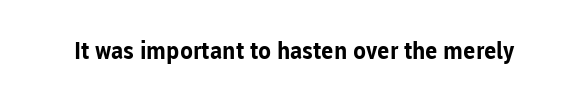
The image shows 24 px bold type, upright; set normal letter spacing, not underlined.
